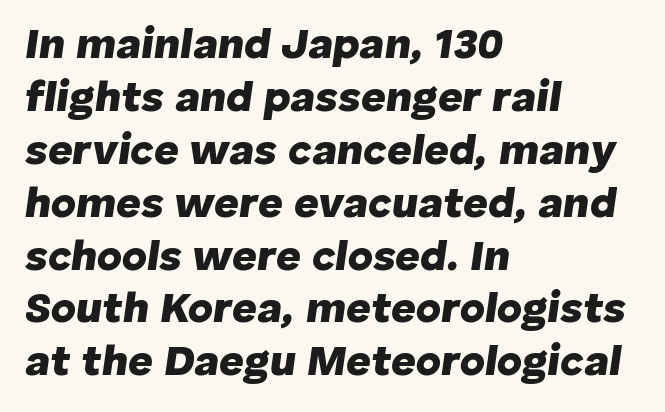
The image shows 43 px heavy type, italic (leaning right); set left-aligned, line spacing 1.23x, normal letter spacing, not underlined; low stroke contrast and a medium x-height.
